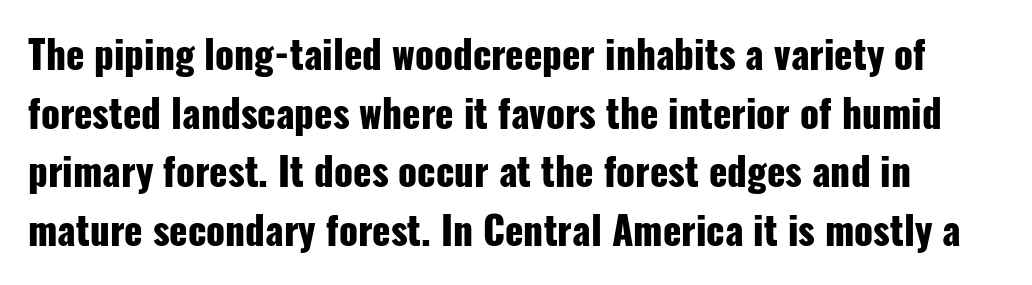
Q: Is the text bold? A: Yes.
Q: Is the text italic (slanted)? A: No, it is upright.
Q: Is the typeface a serif or a sans-serif typeface? A: Sans-serif.
Q: Is the text underlined? A: No.
Q: Is the spacing between letters normal or unusually wide? A: Normal.
Q: Is the spacing between lines tight, normal or loose? A: Normal.
Q: Width (condensed, normal, or wide)? A: Condensed.
Q: Stroke contrast? A: Low.
Q: x-height? A: Medium.
Q: Monospaced? A: No.
